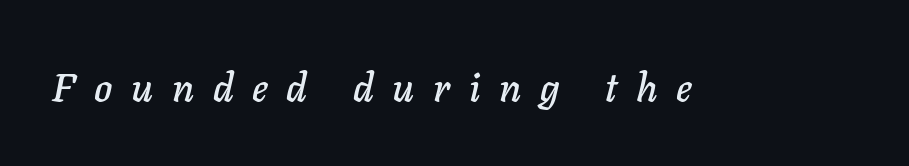
Q: Is the text italic (slanted)? A: Yes, it leans right by about 11 degrees.
Q: Is the text underlined? A: No.
Q: Is the spacing between letters normal or unusually wide? A: Unusually wide.
Q: Width (condensed, normal, or wide)? A: Normal.
Q: Stroke contrast? A: Low.
Q: x-height? A: Medium.
Q: Monospaced? A: No.
